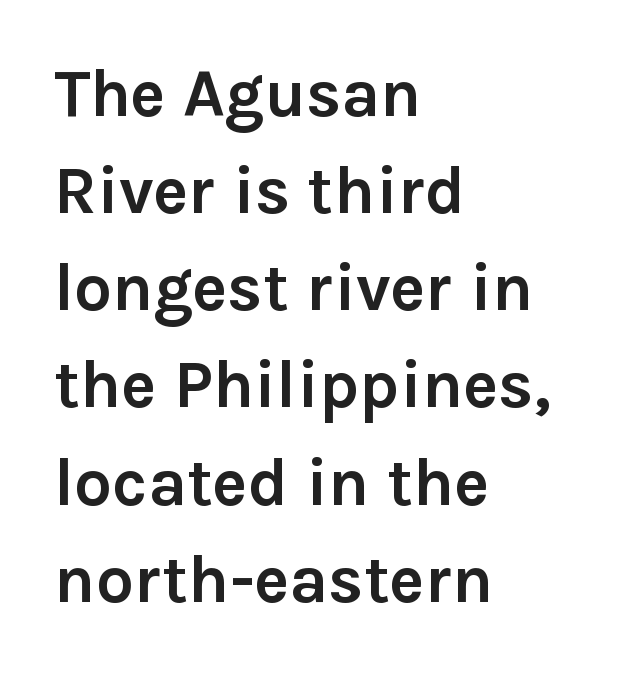
The image shows 67 px semibold sans-serif type, upright; set left-aligned, normal line spacing (1.45x), normal letter spacing, not underlined; a medium x-height.
